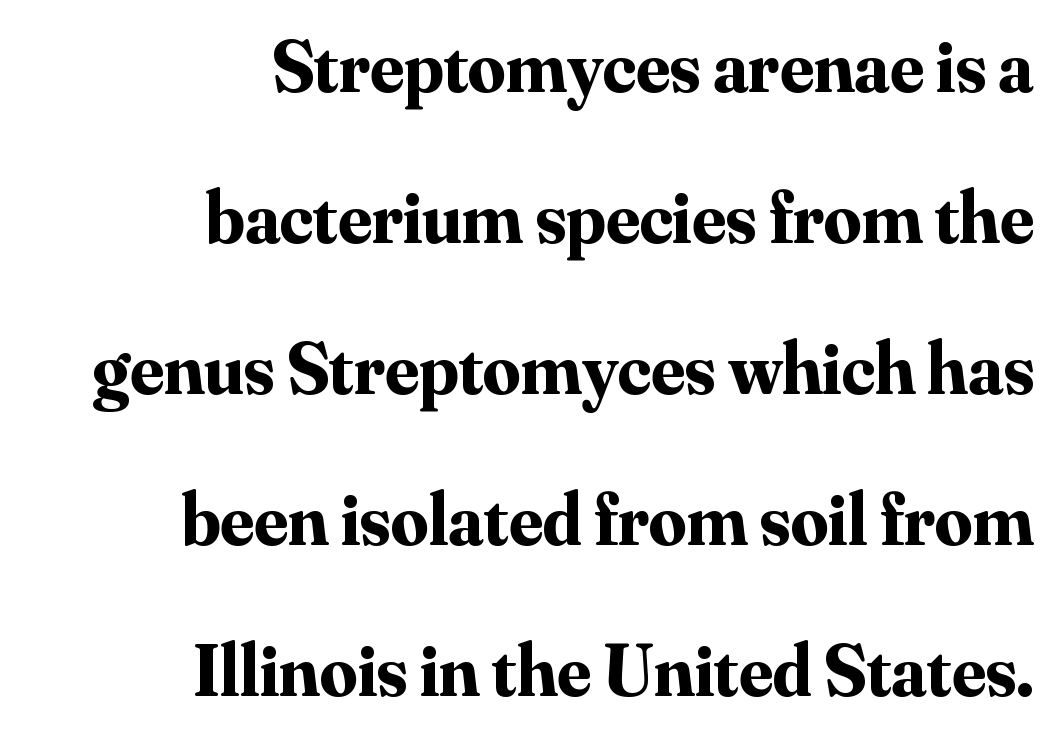
Airy leading. These lines are set flush right with a ragged left edge. Inter-character spacing is left at the font's built-in metrics. The rendering uses natural spacing where letterforms have individual widths. Look at the bottom of the vertical strokes: they flare into serifs here.
